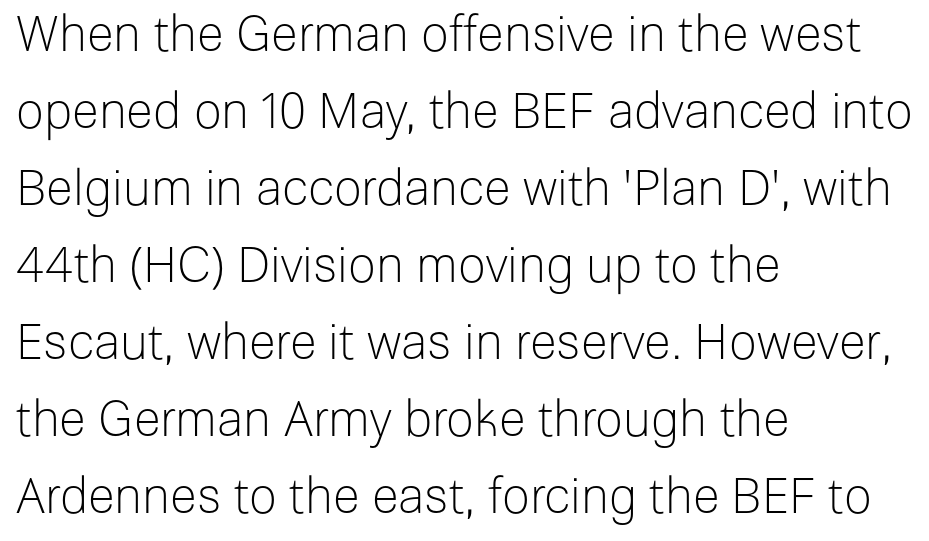
Beneath every word, the page is bare. Reading down the block, your eye returns to a fixed left position each line. Here the designer chose a conventional face with non-uniform glyph widths. This rendering employs a face without finishing strokes, i.e., a sans-serif. The gaps between neighbouring characters are ordinary and unremarkable. Is there any slant? The stems are plumb.
